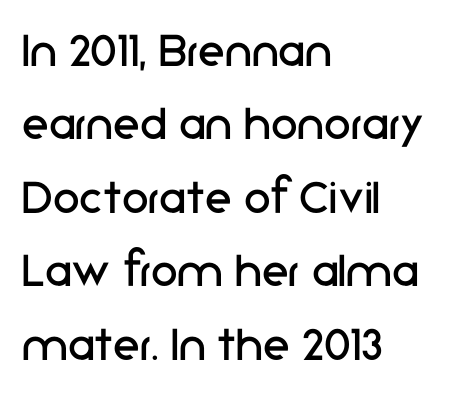
{"serif": "no", "italic": "no", "bold": "no", "weight": "regular", "width": "normal", "stroke_contrast": "low", "x_height": "medium", "monospaced": "no", "underline": "no", "align": "left", "line_spacing": "normal", "line_spacing_ratio": 1.36, "letter_spacing": "normal", "letter_spacing_em": 0.0, "glyph_px": 54}
